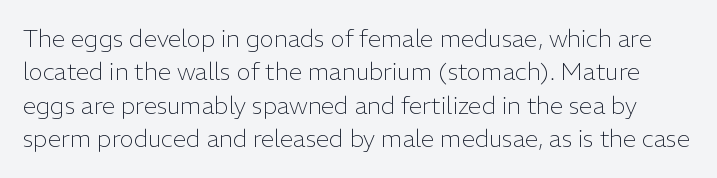
{"italic": "no", "bold": "no", "underline": "no", "line_spacing": "normal", "line_spacing_ratio": 1.39, "letter_spacing": "normal", "letter_spacing_em": 0.0, "glyph_px": 24}
